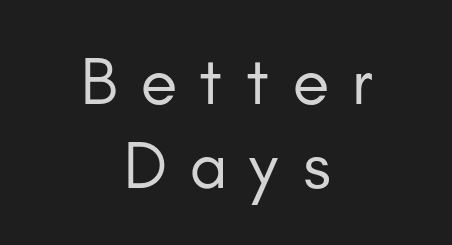
Bold? No — there's no thickening of the strokes. The paragraph has two soft edges and a firm central axis. The lettering stays uniformly vertical, giving the passage a roman look. Loose tracking; the words dissolve into strings of separated letters. Rule under the text: the space is simply empty. The passage shown is typed in a proportional face where columns would drift.
